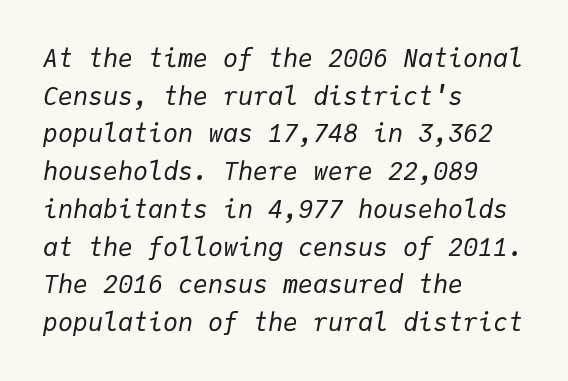
Q: Is the text bold? A: No.
Q: Is the text italic (slanted)? A: Yes, it leans right by about 9 degrees.
Q: Is the text underlined? A: No.
Q: How is the paragraph aligned? A: Left-aligned.
Q: Is the spacing between letters normal or unusually wide? A: Normal.
Q: Is the spacing between lines tight, normal or loose? A: Normal.
